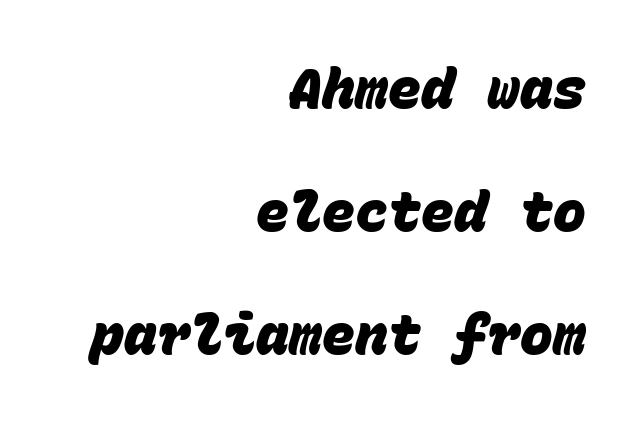
The image shows 55 px heavy sans-serif type, monospaced; set right-aligned, loose line spacing (2.24x), normal letter spacing, not underlined; low stroke contrast and a large x-height.
